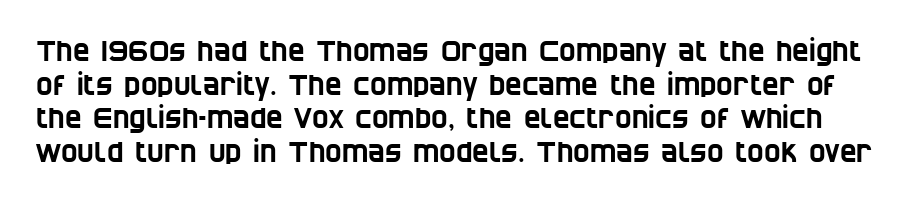
Q: Is the typeface a serif or a sans-serif typeface? A: Sans-serif.
Q: Is the text underlined? A: No.
Q: Is the spacing between letters normal or unusually wide? A: Normal.
Q: Width (condensed, normal, or wide)? A: Condensed.
Q: Stroke contrast? A: Low.
Q: x-height? A: Large.
Q: Monospaced? A: No.
